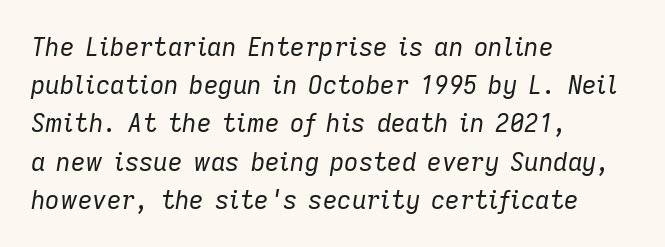
{"italic": "yes", "lean": "right", "slant_degrees": 9, "bold": "no", "underline": "no", "align": "left", "line_spacing": "normal", "line_spacing_ratio": 1.53, "letter_spacing": "normal", "letter_spacing_em": 0.0, "glyph_px": 25}
